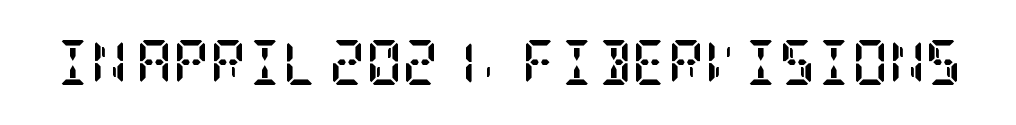
The image shows 45 px semibold, condensed serif type, upright; set normal letter spacing, not underlined; low stroke contrast and a large x-height.
